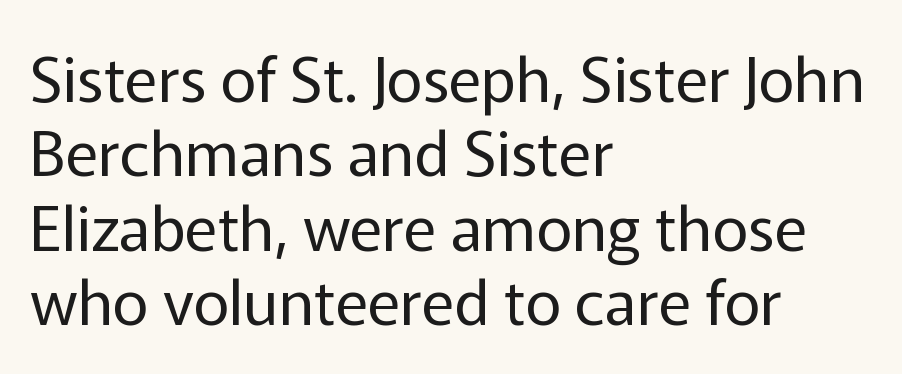
{"serif": "no", "italic": "no", "bold": "no", "weight": "regular", "width": "normal", "stroke_contrast": "low", "x_height": "medium", "monospaced": "no", "underline": "no", "align": "left", "line_spacing_ratio": 1.2, "letter_spacing": "normal", "letter_spacing_em": 0.0, "glyph_px": 62}
